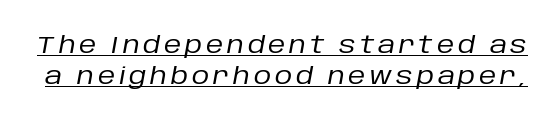
{"italic": "yes", "lean": "right", "slant_degrees": 10, "bold": "no", "underline": "yes", "line_spacing": "normal", "line_spacing_ratio": 1.29, "glyph_px": 24}
